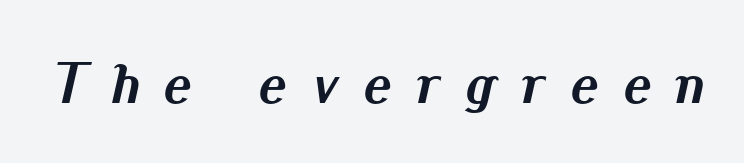
Q: Is the text bold? A: Yes.
Q: Is the text italic (slanted)? A: Yes, it leans right by about 13 degrees.
Q: Is the text underlined? A: No.
Q: Is the spacing between letters normal or unusually wide? A: Unusually wide.
Q: Width (condensed, normal, or wide)? A: Normal.
Q: Stroke contrast? A: Medium.
Q: x-height? A: Small.
Q: Monospaced? A: No.
